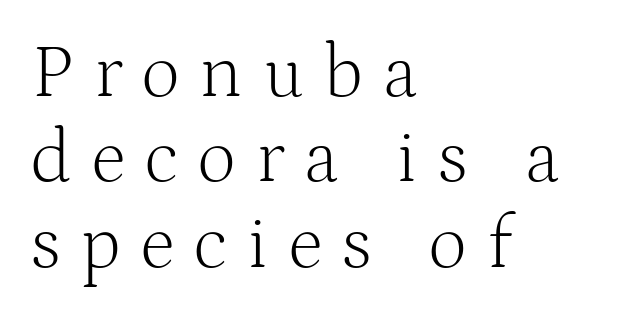
{"serif": "yes", "italic": "no", "bold": "no", "weight": "light", "width": "normal", "stroke_contrast": "medium", "x_height": "medium", "monospaced": "no", "underline": "no", "align": "left", "line_spacing": "tight", "line_spacing_ratio": 1.14, "letter_spacing": "wide", "letter_spacing_em": 0.27, "glyph_px": 75}
